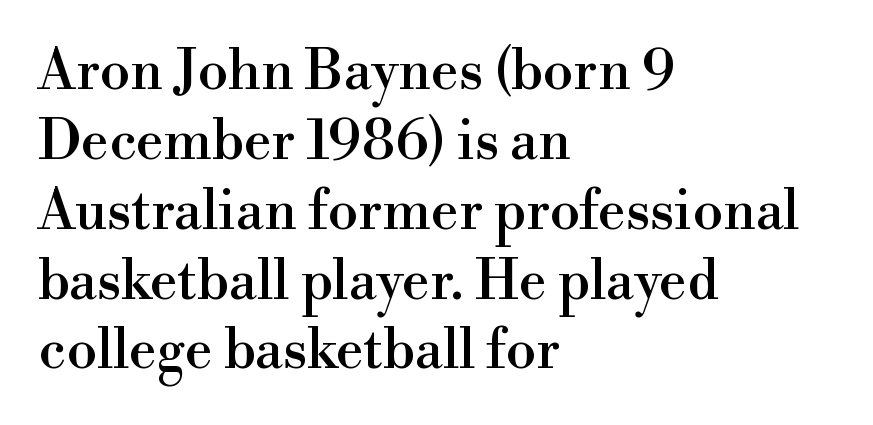
{"serif": "yes", "italic": "no", "width": "normal", "stroke_contrast": "high", "x_height": "small", "monospaced": "no", "underline": "no", "align": "left", "line_spacing": "normal", "line_spacing_ratio": 1.27, "letter_spacing": "normal", "letter_spacing_em": 0.0, "glyph_px": 55}
